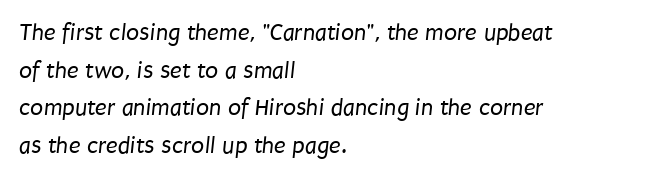
Q: Is the text bold? A: No.
Q: Is the text underlined? A: No.
Q: How is the paragraph aligned? A: Left-aligned.
Q: Is the spacing between letters normal or unusually wide? A: Normal.
Q: Is the spacing between lines tight, normal or loose? A: Normal.
